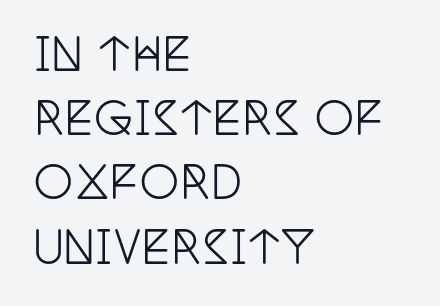
Notice how the stems are strictly vertical — no italics here. Type style note: has serifs. The glyphs are unaccompanied by any horizontal stroke below them. The line texture is even and compact thanks to regular tracking.
